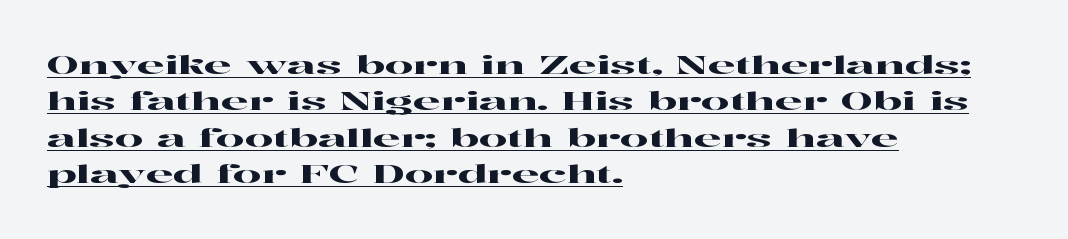
The image shows 25 px text type, upright; set left-aligned, normal line spacing (1.46x), normal letter spacing, underlined.
